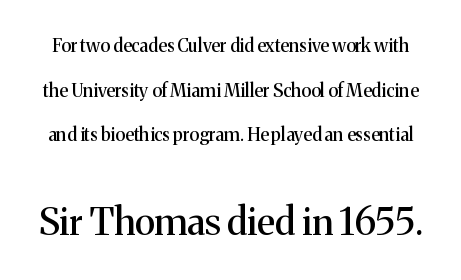
The image shows 37 px serif type, upright; set loose line spacing (2.48x), normal letter spacing, not underlined; the second (bottom) block is 2.06x larger; medium stroke contrast and a medium x-height.
